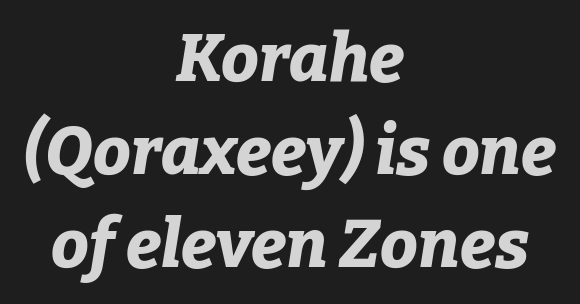
The image shows 67 px bold type, italic (leaning right); set centered, normal line spacing (1.39x), normal letter spacing, not underlined; low stroke contrast and a medium x-height.
